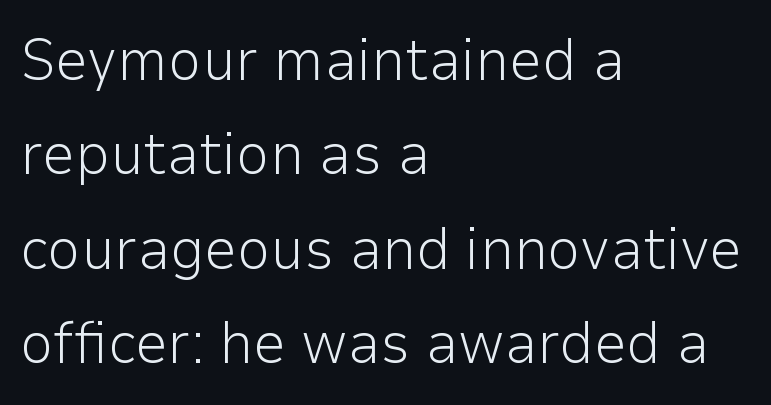
{"serif": "no", "italic": "no", "bold": "no", "weight": "light", "width": "normal", "stroke_contrast": "low", "x_height": "medium", "monospaced": "no", "underline": "no", "align": "left", "line_spacing": "normal", "line_spacing_ratio": 1.6, "letter_spacing": "normal", "letter_spacing_em": 0.0, "glyph_px": 59}
